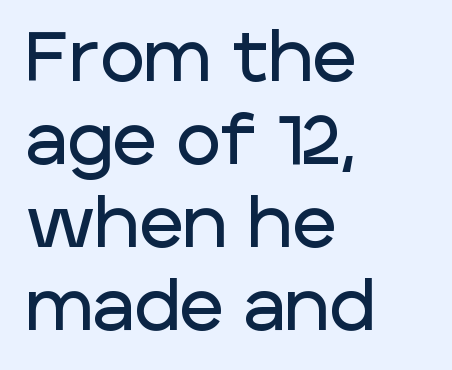
In terms of letterspacing, this is plain default setting. Is the block centered? No — it sits flush against the left margin. The area under the type is left untouched. Serifs: no, the terminals of the letterforms are clean. Here the designer chose a conventional face with non-uniform glyph widths.
